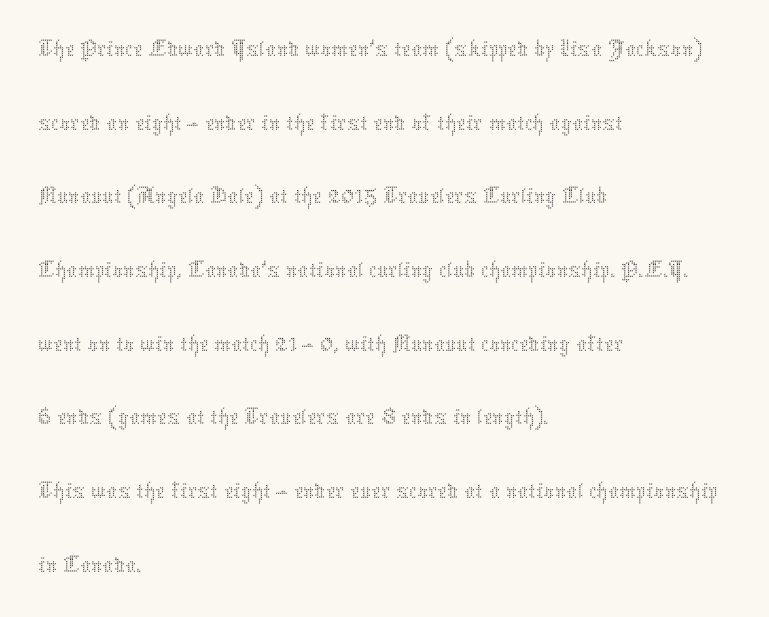
{"italic": "no", "bold": "no", "weight": "thin", "width": "normal", "stroke_contrast": "medium", "x_height": "medium", "monospaced": "no", "underline": "no", "align": "left", "line_spacing": "normal", "line_spacing_ratio": 1.39, "letter_spacing": "normal", "letter_spacing_em": 0.0, "glyph_px": 53}
